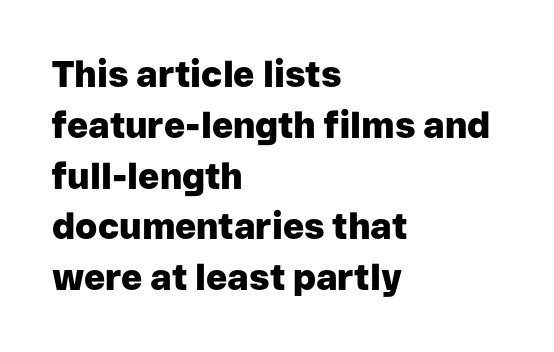
{"serif": "no", "italic": "no", "bold": "yes", "weight": "heavy", "width": "normal", "stroke_contrast": "low", "x_height": "medium", "monospaced": "no", "underline": "no", "align": "left", "line_spacing": "normal", "line_spacing_ratio": 1.41, "letter_spacing": "normal", "letter_spacing_em": 0.0, "glyph_px": 36}
